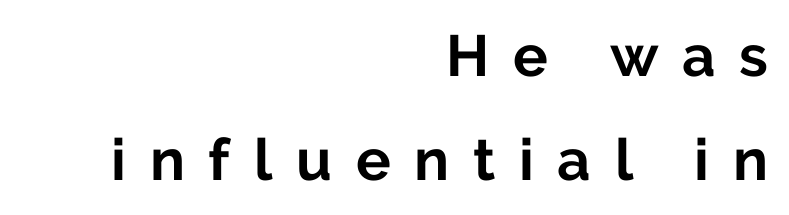
{"serif": "no", "italic": "no", "bold": "yes", "weight": "bold", "width": "normal", "stroke_contrast": "low", "x_height": "medium", "monospaced": "no", "underline": "no", "align": "right", "line_spacing_ratio": 1.79, "letter_spacing": "wide", "letter_spacing_em": 0.41, "glyph_px": 58}
